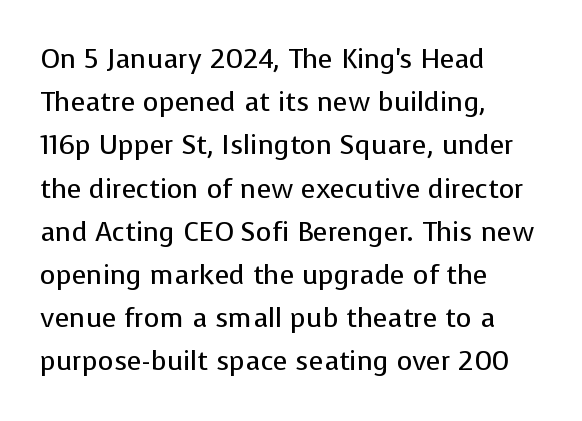
Q: Is the text bold? A: No.
Q: Is the text italic (slanted)? A: No, it is upright.
Q: Is the text underlined? A: No.
Q: How is the paragraph aligned? A: Left-aligned.
Q: Is the spacing between letters normal or unusually wide? A: Normal.
Q: Is the spacing between lines tight, normal or loose? A: Normal.
